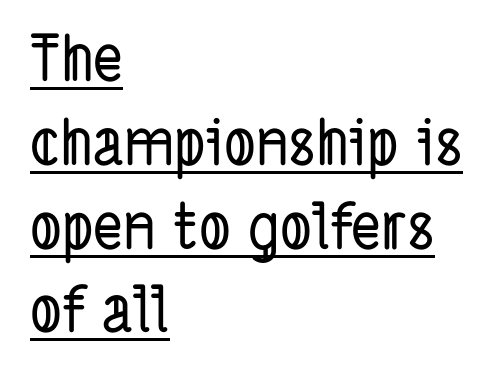
The image shows 63 px condensed sans-serif type; set left-aligned, normal line spacing (1.33x), normal letter spacing, underlined; low stroke contrast and a medium x-height.
